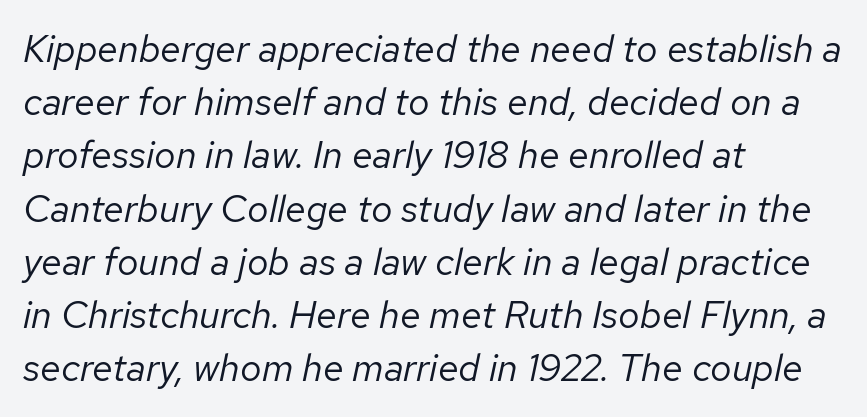
{"italic": "yes", "lean": "right", "slant_degrees": 12, "bold": "no", "weight": "regular", "width": "normal", "stroke_contrast": "low", "x_height": "medium", "monospaced": "no", "underline": "no", "align": "left", "line_spacing": "normal", "line_spacing_ratio": 1.4, "letter_spacing": "normal", "letter_spacing_em": 0.0, "glyph_px": 38}
